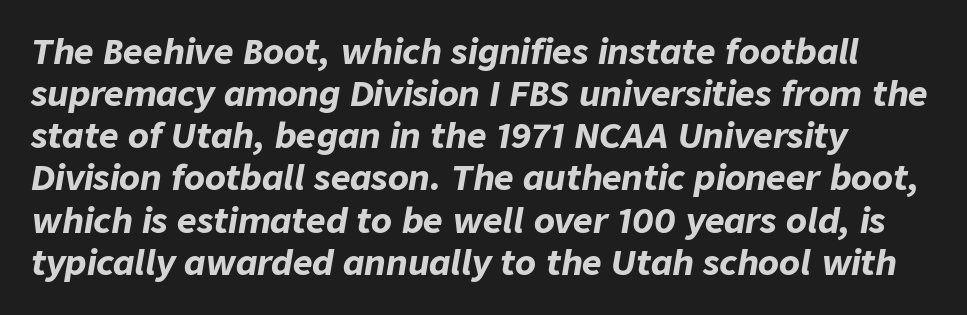
{"italic": "yes", "lean": "right", "slant_degrees": 9, "bold": "yes", "weight": "bold", "width": "normal", "stroke_contrast": "low", "x_height": "medium", "monospaced": "no", "underline": "no", "line_spacing_ratio": 1.24, "letter_spacing": "normal", "letter_spacing_em": 0.0, "glyph_px": 34}
